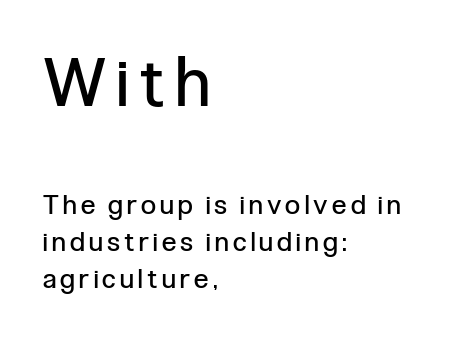
{"serif": "no", "italic": "no", "bold": "no", "weight": "regular", "width": "condensed", "stroke_contrast": "low", "x_height": "medium", "monospaced": "no", "underline": "no", "align": "left", "line_spacing": "normal", "line_spacing_ratio": 1.37, "larger_block": "first", "size_ratio": 2.48, "glyph_px": 67}
